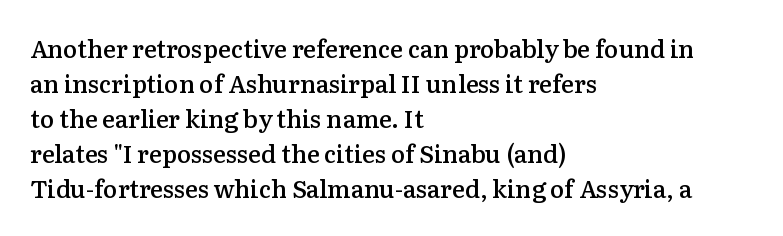
Leading matches the norm, producing a regular column. This sample uses an upright cut, with every glyph sitting square on the baseline. A fair bit of extra ink — the face is semibold, not bold. Does the copy run flush right? No — it runs flush left. This rendering features lettering with no underline. Between one letter and the next there's only the usual sliver of space.
